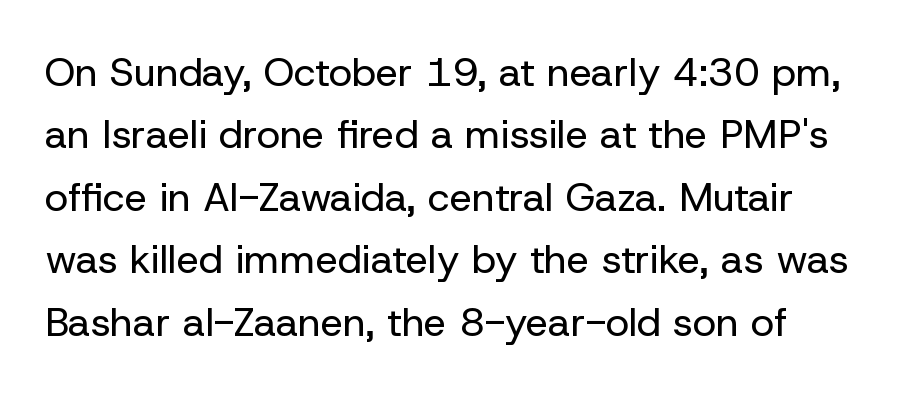
The image shows 40 px regular-weight sans-serif type, upright; set left-aligned, normal line spacing (1.56x), normal letter spacing, not underlined; low stroke contrast and a medium x-height.
